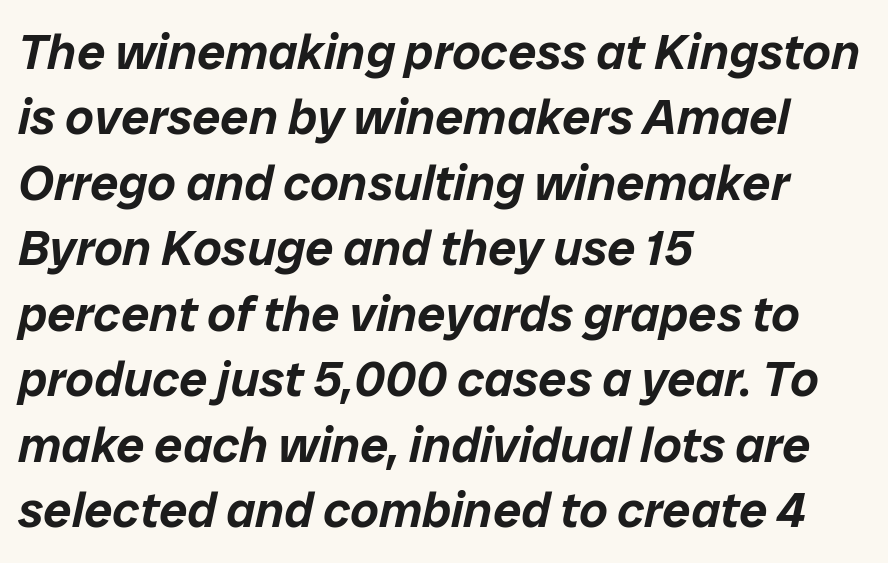
{"italic": "yes", "lean": "right", "slant_degrees": 12, "width": "normal", "stroke_contrast": "low", "x_height": "medium", "monospaced": "no", "underline": "no", "align": "left", "line_spacing": "normal", "line_spacing_ratio": 1.31, "letter_spacing": "normal", "letter_spacing_em": 0.0, "glyph_px": 50}
